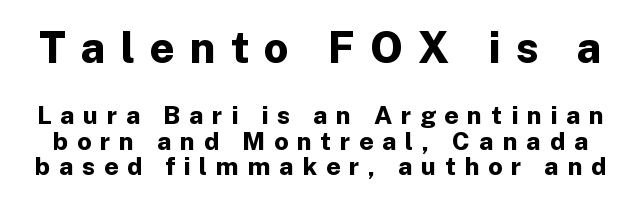
The image shows 43 px bold sans-serif type, upright; set tight line spacing (1.02x), unusually wide letter spacing (+0.35 em), not underlined; the first (top) block is 1.72x larger; low stroke contrast and a medium x-height.
